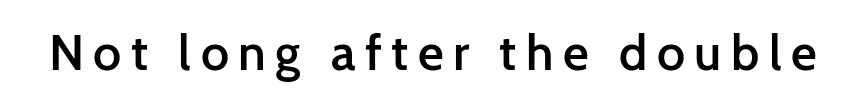
{"serif": "no", "italic": "no", "bold": "semi", "weight": "semibold", "width": "normal", "stroke_contrast": "low", "x_height": "medium", "monospaced": "no", "underline": "no", "glyph_px": 50}
